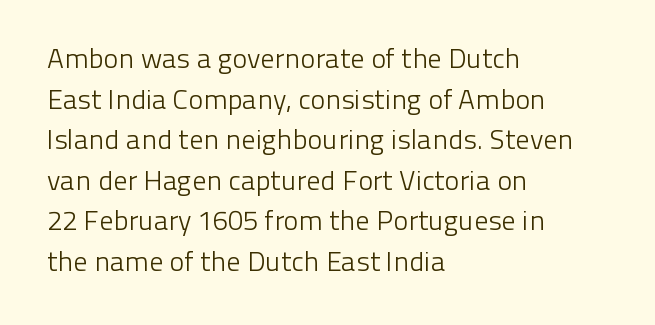
Bare-footed words on every line. You could not count columns in this text — the font is proportionally spaced. Which margin do the lines hug? The left one — the right edge is uneven. Ink coverage per letter is moderate at most.
